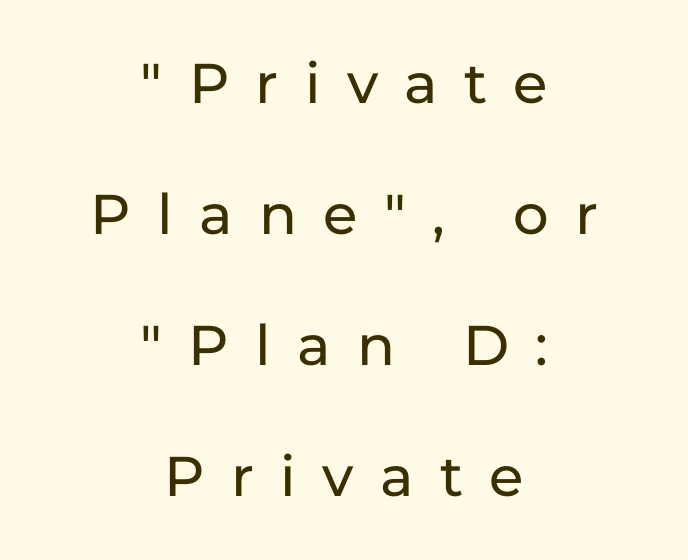
{"serif": "no", "italic": "no", "width": "normal", "stroke_contrast": "low", "x_height": "medium", "monospaced": "no", "underline": "no", "align": "center", "line_spacing": "loose", "line_spacing_ratio": 2.34, "letter_spacing": "wide", "letter_spacing_em": 0.47, "glyph_px": 56}
